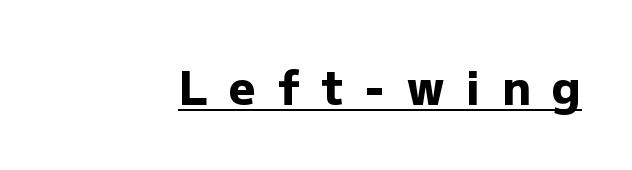
The image shows 46 px heavy sans-serif type, upright; set unusually wide letter spacing (+0.47 em), underlined; low stroke contrast and a medium x-height.
